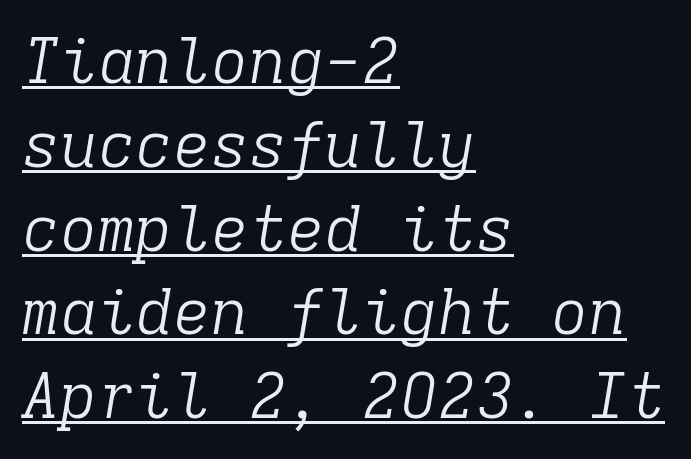
The image shows 63 px light serif type, italic (leaning right), monospaced; set left-aligned, normal line spacing (1.33x), normal letter spacing, underlined; low stroke contrast and a medium x-height.
